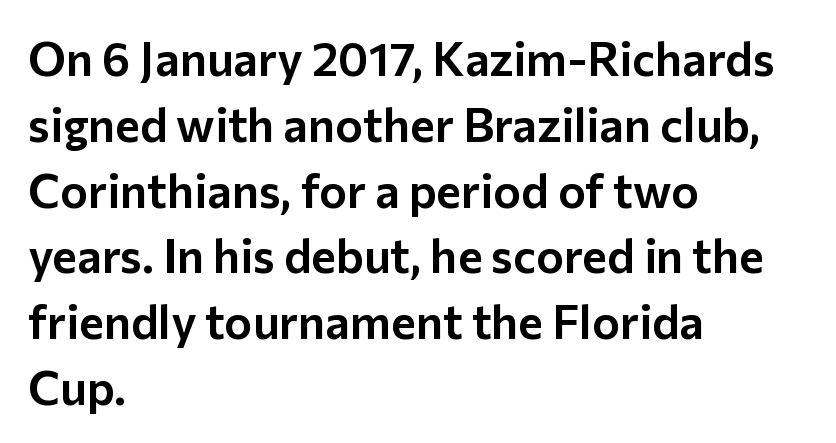
The image shows 47 px sans-serif type, upright; set left-aligned, normal line spacing (1.4x), normal letter spacing, not underlined; low stroke contrast and a medium x-height.
